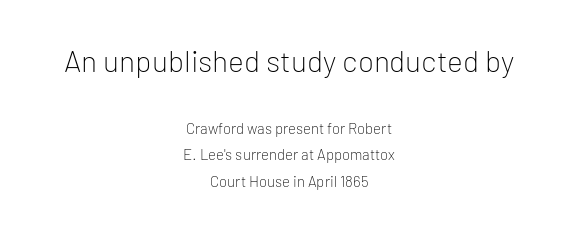
Q: Is the text bold? A: No.
Q: Is the text italic (slanted)? A: No, it is upright.
Q: Is the typeface a serif or a sans-serif typeface? A: Sans-serif.
Q: Is the text underlined? A: No.
Q: How is the paragraph aligned? A: Centered.
Q: Is the spacing between letters normal or unusually wide? A: Normal.
Q: Which block of text is set in a larger size, the first (top) or the second (bottom)? A: The first (top) one.
Q: Width (condensed, normal, or wide)? A: Normal.
Q: Stroke contrast? A: Low.
Q: x-height? A: Medium.
Q: Monospaced? A: No.
